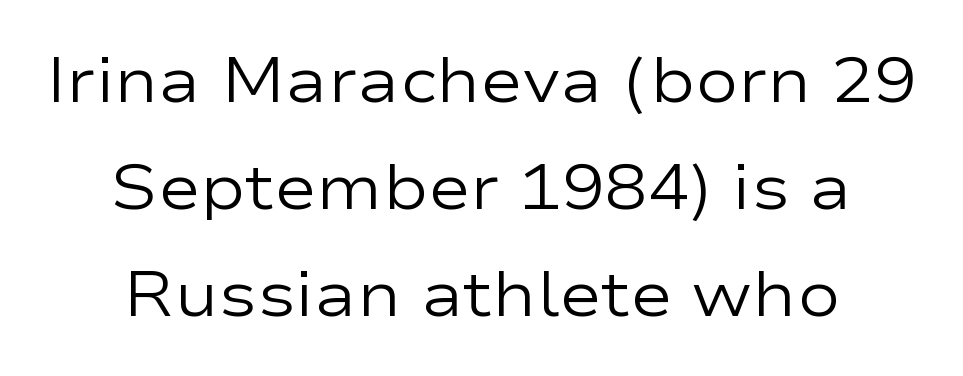
{"serif": "no", "italic": "no", "bold": "no", "weight": "regular", "width": "wide", "stroke_contrast": "low", "x_height": "medium", "monospaced": "no", "underline": "no", "align": "center", "line_spacing": "normal", "line_spacing_ratio": 1.67, "letter_spacing": "normal", "letter_spacing_em": 0.0, "glyph_px": 64}
